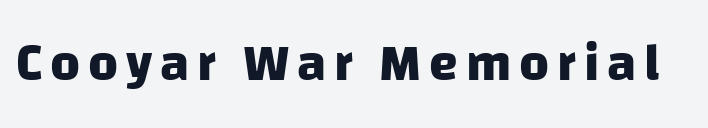
The image shows 52 px heavy sans-serif type; set not underlined; low stroke contrast and a large x-height.
